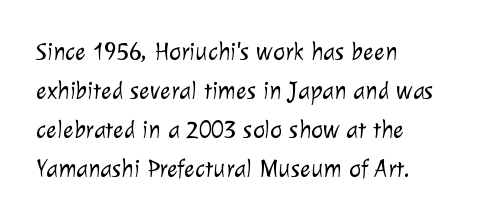
Q: Is the text bold? A: No.
Q: Is the text underlined? A: No.
Q: How is the paragraph aligned? A: Left-aligned.
Q: Is the spacing between letters normal or unusually wide? A: Normal.
Q: Is the spacing between lines tight, normal or loose? A: Normal.
